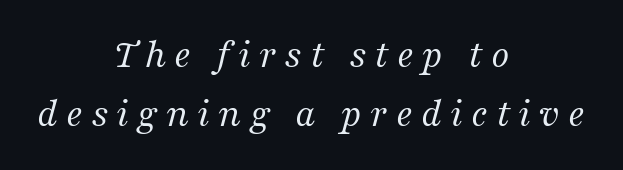
Q: Is the text bold? A: No.
Q: Is the text italic (slanted)? A: Yes, it leans right by about 16 degrees.
Q: Is the typeface a serif or a sans-serif typeface? A: Serif.
Q: Is the text underlined? A: No.
Q: How is the paragraph aligned? A: Centered.
Q: Is the spacing between letters normal or unusually wide? A: Unusually wide.
Q: Is the spacing between lines tight, normal or loose? A: Normal.
Q: Width (condensed, normal, or wide)? A: Normal.
Q: Stroke contrast? A: Medium.
Q: x-height? A: Medium.
Q: Monospaced? A: No.
